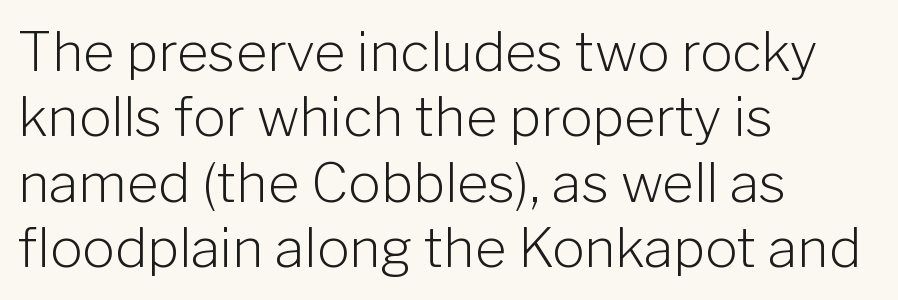
Q: Is the text bold? A: No.
Q: Is the text italic (slanted)? A: No, it is upright.
Q: Is the typeface a serif or a sans-serif typeface? A: Sans-serif.
Q: Is the text underlined? A: No.
Q: How is the paragraph aligned? A: Left-aligned.
Q: Is the spacing between letters normal or unusually wide? A: Normal.
Q: Width (condensed, normal, or wide)? A: Normal.
Q: Stroke contrast? A: Low.
Q: x-height? A: Medium.
Q: Monospaced? A: No.
